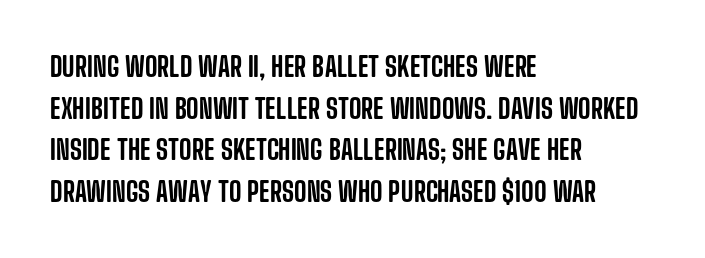
A typesetter would call this zero additional tracking. Line beginnings align vertically; line endings do not. The leading is moderate, giving the passage an even texture. No italicization has been applied; the sample stays upright. This rendering features lettering with no underline.
